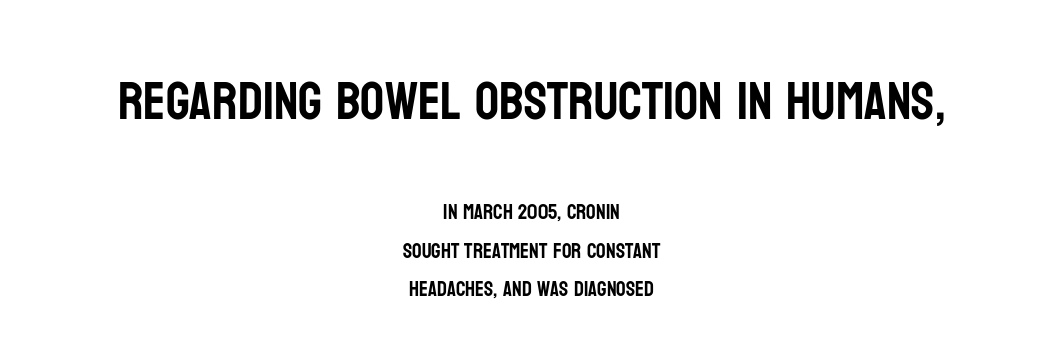
You could call the tracking neutral — neither tight nor loose. The characters display no serif detailing; their extremities are plain. Casual observation: everything's sitting right in the middle. The letters stand straight up with perfectly vertical stems.
